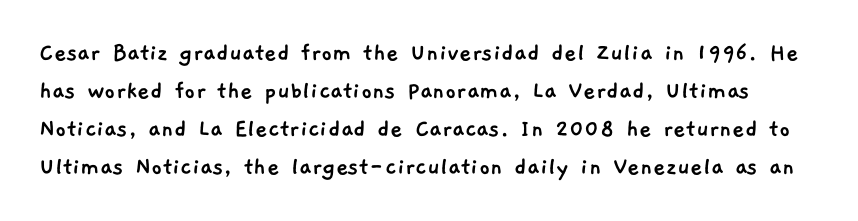
These lines keep a tight, regular rhythm from letter to letter. Line spacing here is normal. Decoration check: the copy has no underline.
